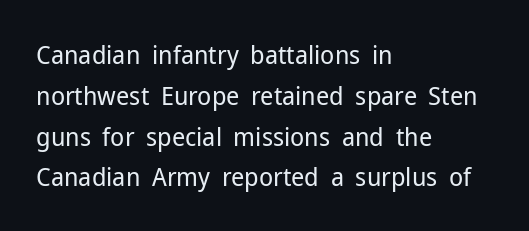
The gap between lines stays unmarked. No extra tracking has been applied to these lines. Does the leading feel generous? No, just average. Short and long lines alike share a common starting point at left.
